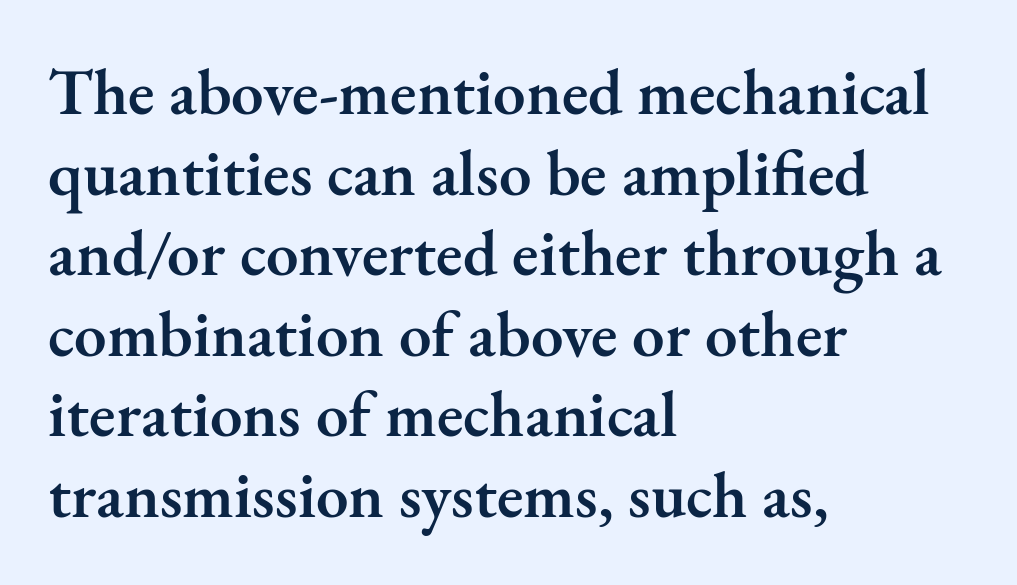
The image shows 65 px semibold serif type, upright; set left-aligned, line spacing 1.24x, normal letter spacing, not underlined; medium stroke contrast and a small x-height.
